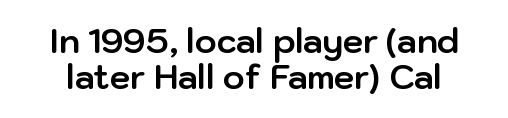
The image shows 33 px bold sans-serif type, upright; set tight line spacing (1.08x), normal letter spacing, not underlined; low stroke contrast and a medium x-height.
